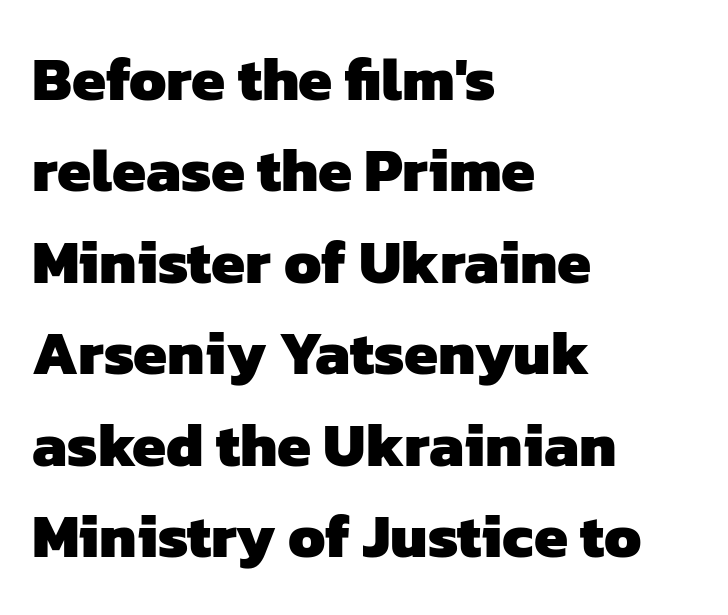
Q: Is the text bold? A: Yes.
Q: Is the typeface a serif or a sans-serif typeface? A: Sans-serif.
Q: Is the text underlined? A: No.
Q: How is the paragraph aligned? A: Left-aligned.
Q: Is the spacing between letters normal or unusually wide? A: Normal.
Q: Is the spacing between lines tight, normal or loose? A: Normal.
Q: Width (condensed, normal, or wide)? A: Normal.
Q: Stroke contrast? A: Low.
Q: x-height? A: Medium.
Q: Monospaced? A: No.
